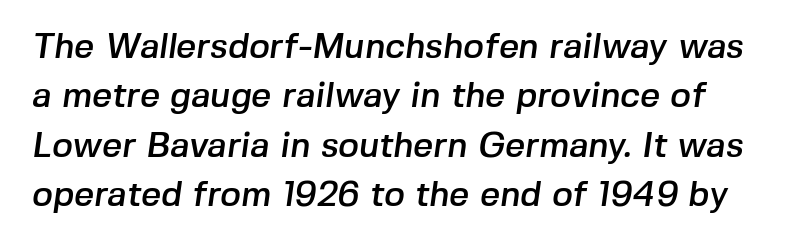
{"serif": "no", "width": "normal", "stroke_contrast": "low", "x_height": "medium", "monospaced": "no", "underline": "no", "line_spacing": "normal", "line_spacing_ratio": 1.41, "letter_spacing": "normal", "letter_spacing_em": 0.0, "glyph_px": 35}
